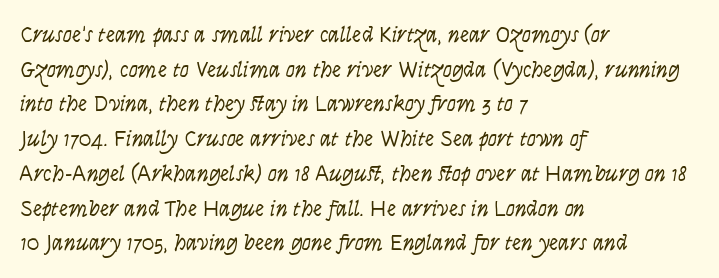
Q: Is the text bold? A: No.
Q: Is the text italic (slanted)? A: Yes, it leans right by about 9 degrees.
Q: Is the text underlined? A: No.
Q: How is the paragraph aligned? A: Left-aligned.
Q: Is the spacing between letters normal or unusually wide? A: Normal.
Q: Is the spacing between lines tight, normal or loose? A: Normal.
